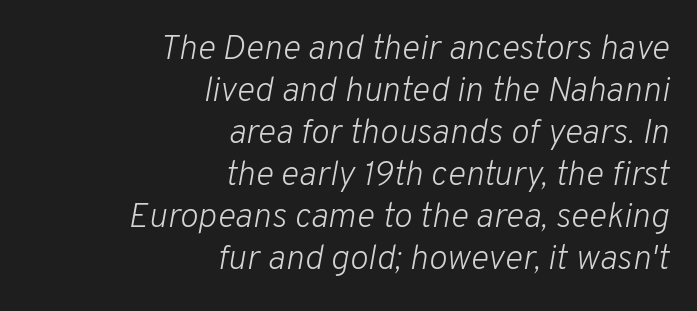
The image shows 35 px light type, italic (leaning right); set right-aligned, line spacing 1.2x, normal letter spacing, not underlined; low stroke contrast and a medium x-height.
